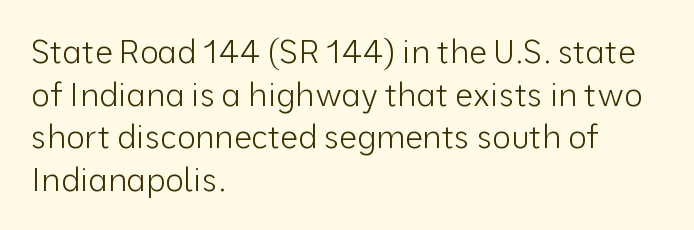
The image shows 32 px light sans-serif type, upright; set left-aligned, normal line spacing (1.33x), normal letter spacing, not underlined; low stroke contrast and a medium x-height.
